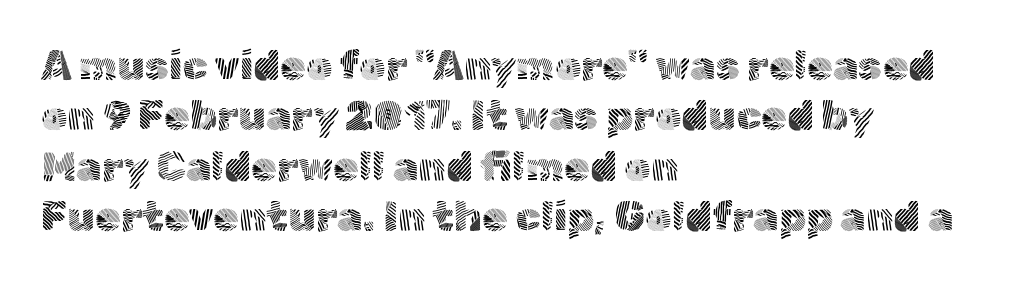
The image shows 41 px light sans-serif type, upright; set left-aligned, line spacing 1.23x, normal letter spacing, not underlined; a medium x-height.
